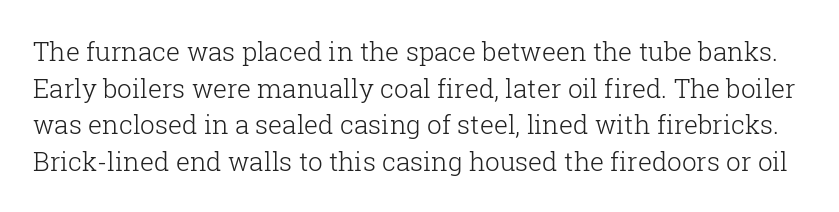
The image shows 26 px text type, upright; set normal line spacing (1.41x), normal letter spacing, not underlined.
